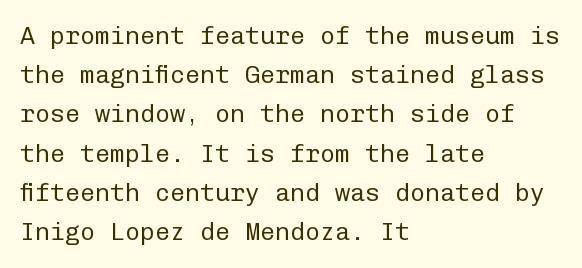
Q: Is the text bold? A: No.
Q: Is the text italic (slanted)? A: No, it is upright.
Q: Is the text underlined? A: No.
Q: How is the paragraph aligned? A: Left-aligned.
Q: Is the spacing between letters normal or unusually wide? A: Normal.
Q: Is the spacing between lines tight, normal or loose? A: Normal.
